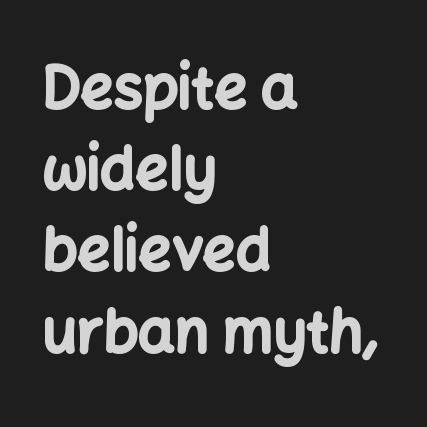
Q: Is the text bold? A: Yes.
Q: Is the text italic (slanted)? A: No, it is upright.
Q: Is the typeface a serif or a sans-serif typeface? A: Sans-serif.
Q: Is the text underlined? A: No.
Q: How is the paragraph aligned? A: Left-aligned.
Q: Is the spacing between letters normal or unusually wide? A: Normal.
Q: Is the spacing between lines tight, normal or loose? A: Normal.
Q: Width (condensed, normal, or wide)? A: Normal.
Q: Stroke contrast? A: Low.
Q: x-height? A: Medium.
Q: Monospaced? A: No.
